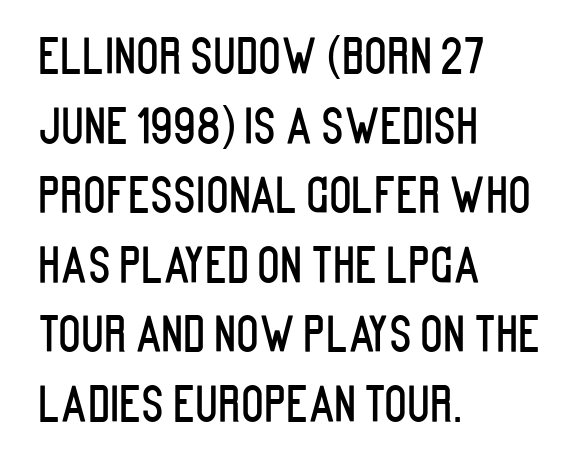
Q: Is the text italic (slanted)? A: No, it is upright.
Q: Is the typeface a serif or a sans-serif typeface? A: Sans-serif.
Q: Is the text underlined? A: No.
Q: How is the paragraph aligned? A: Left-aligned.
Q: Is the spacing between letters normal or unusually wide? A: Normal.
Q: Is the spacing between lines tight, normal or loose? A: Normal.
Q: Width (condensed, normal, or wide)? A: Condensed.
Q: Stroke contrast? A: Low.
Q: x-height? A: Large.
Q: Monospaced? A: No.
